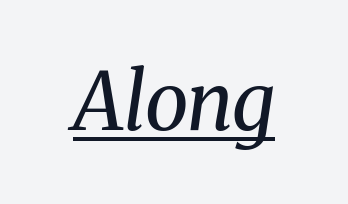
{"serif": "yes", "italic": "yes", "lean": "right", "slant_degrees": 8, "bold": "no", "weight": "regular", "width": "normal", "stroke_contrast": "medium", "x_height": "medium", "monospaced": "no", "underline": "yes", "letter_spacing": "normal", "letter_spacing_em": 0.0, "glyph_px": 79}
